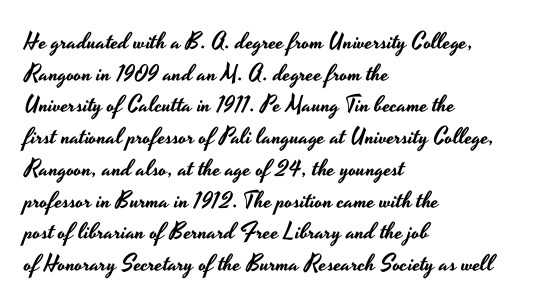
{"underline": "no", "align": "left", "line_spacing": "normal", "line_spacing_ratio": 1.38, "letter_spacing": "normal", "letter_spacing_em": 0.0, "glyph_px": 23}
